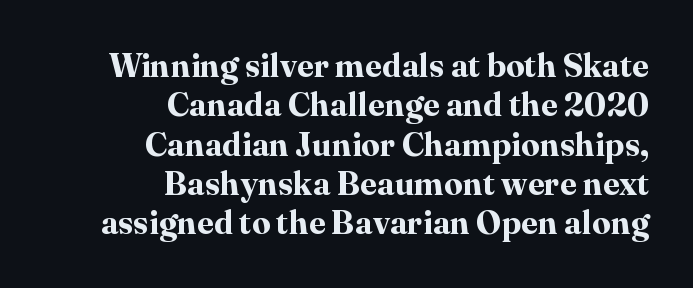
{"serif": "yes", "italic": "no", "bold": "yes", "weight": "bold", "width": "normal", "stroke_contrast": "high", "x_height": "medium", "monospaced": "no", "underline": "no", "align": "right", "line_spacing_ratio": 1.19, "letter_spacing": "normal", "letter_spacing_em": 0.0, "glyph_px": 33}
